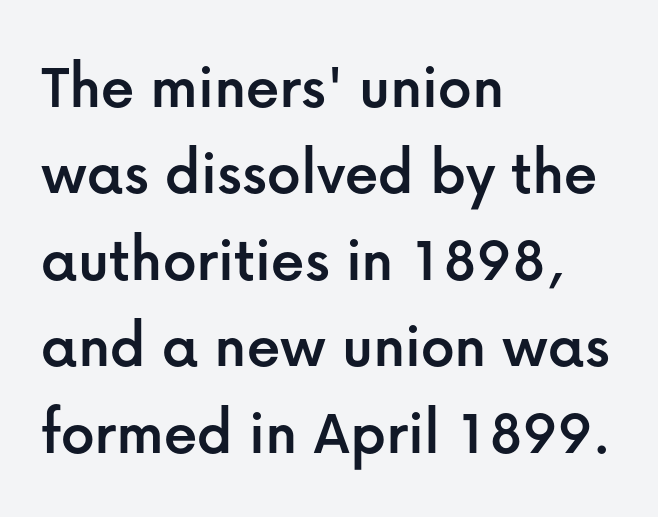
{"serif": "no", "italic": "no", "width": "normal", "stroke_contrast": "low", "x_height": "medium", "monospaced": "no", "underline": "no", "align": "left", "line_spacing": "normal", "line_spacing_ratio": 1.31, "letter_spacing": "normal", "letter_spacing_em": 0.0, "glyph_px": 66}
